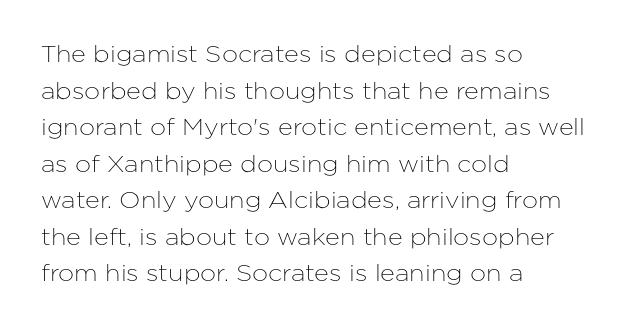
{"italic": "no", "underline": "no", "align": "left", "line_spacing": "normal", "line_spacing_ratio": 1.59, "letter_spacing": "normal", "letter_spacing_em": 0.0, "glyph_px": 23}
